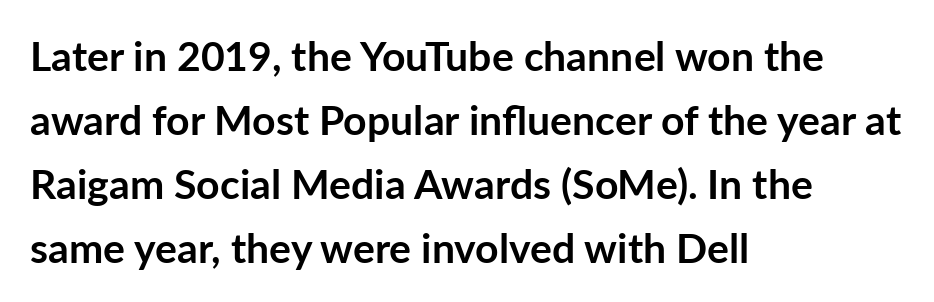
The image shows 41 px semibold sans-serif type, upright; set left-aligned, normal line spacing (1.56x), normal letter spacing, not underlined; low stroke contrast and a medium x-height.
